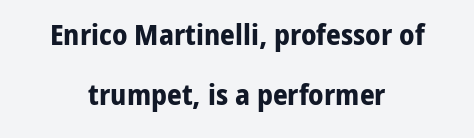
The image shows 29 px bold sans-serif type, upright; set centered, loose line spacing (2.06x), normal letter spacing, not underlined; low stroke contrast and a medium x-height.
